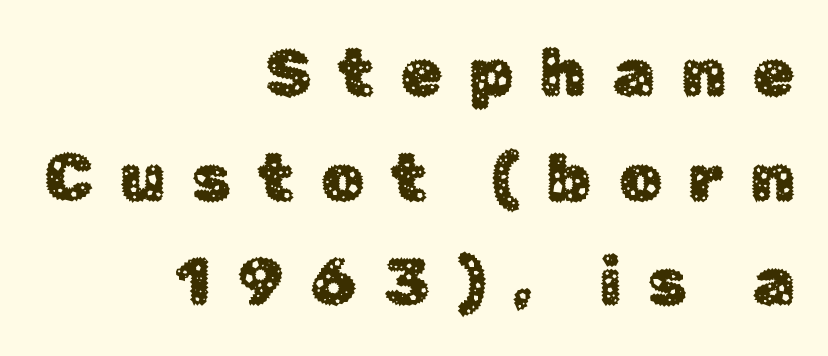
Q: Is the text italic (slanted)? A: No, it is upright.
Q: Is the typeface a serif or a sans-serif typeface? A: Sans-serif.
Q: Is the text underlined? A: No.
Q: How is the paragraph aligned? A: Right-aligned.
Q: Is the spacing between letters normal or unusually wide? A: Unusually wide.
Q: Is the spacing between lines tight, normal or loose? A: Normal.
Q: Width (condensed, normal, or wide)? A: Normal.
Q: Stroke contrast? A: Low.
Q: x-height? A: Medium.
Q: Monospaced? A: No.
